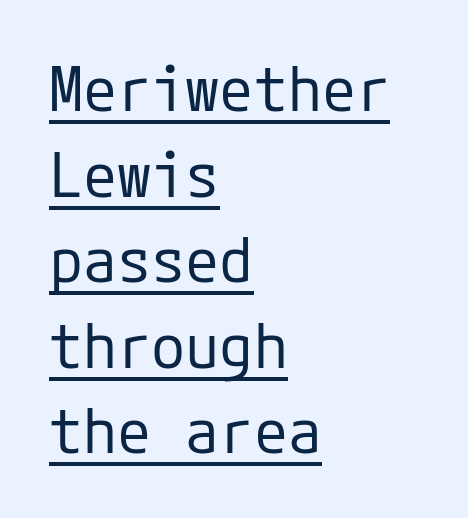
Nothing sits at the stroke ends, so this counts as sans-serif. A typographer would call this underscored text. Nothing heavy about these letters — not bold at all. Characters remain perfectly vertical along every line. These lines are set flush left with a ragged right edge.
